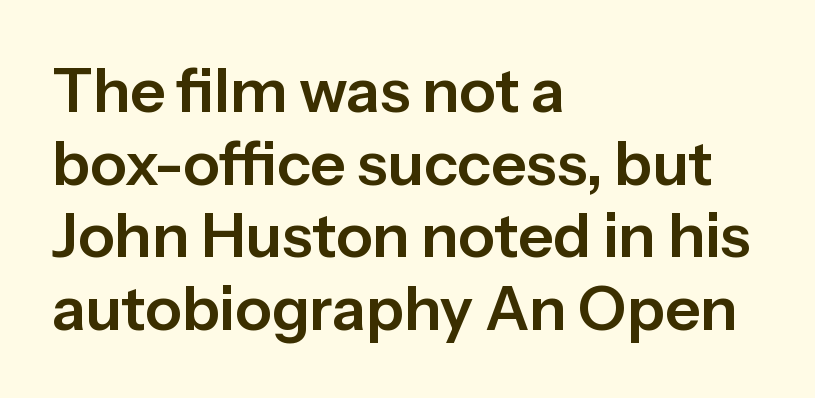
The rendering shows plain stroke endings on the letterforms — a sans-serif design. The strip under each line holds only bare page. Default kerning and tracking; the words read as compact shapes. The rag falls on the right side of this text block.
